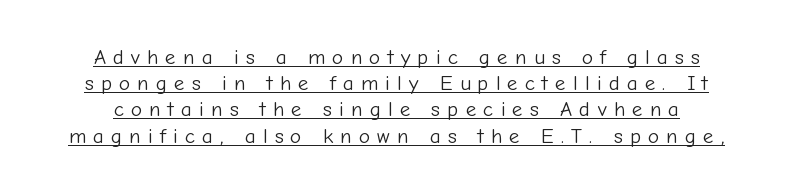
The image shows 21 px text type, upright; set normal line spacing (1.25x), unusually wide letter spacing (+0.34 em), underlined.
